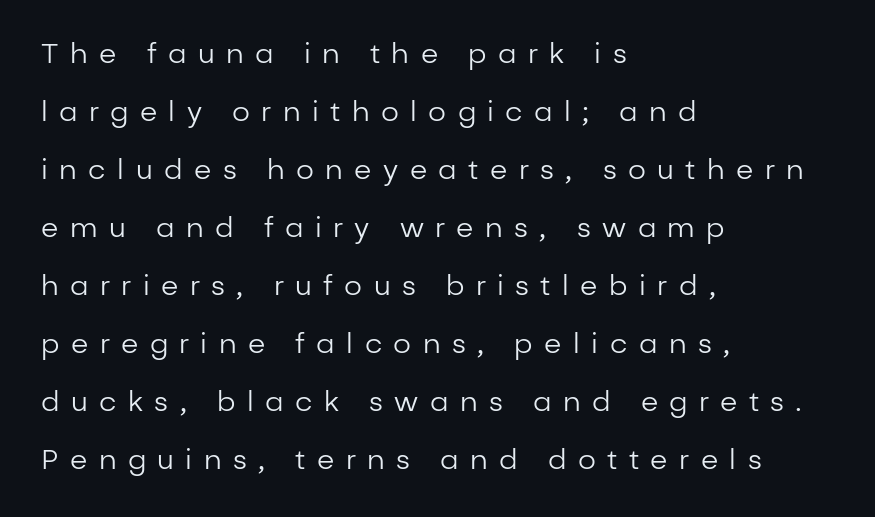
Q: Is the text bold? A: No.
Q: Is the text italic (slanted)? A: No, it is upright.
Q: Is the typeface a serif or a sans-serif typeface? A: Sans-serif.
Q: Is the text underlined? A: No.
Q: How is the paragraph aligned? A: Left-aligned.
Q: Is the spacing between letters normal or unusually wide? A: Unusually wide.
Q: Is the spacing between lines tight, normal or loose? A: Loose.
Q: Width (condensed, normal, or wide)? A: Normal.
Q: Stroke contrast? A: Low.
Q: x-height? A: Medium.
Q: Monospaced? A: No.
